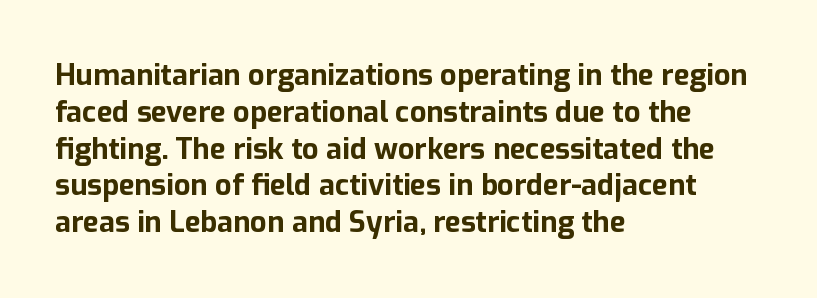
{"serif": "no", "italic": "no", "bold": "yes", "weight": "bold", "width": "normal", "stroke_contrast": "low", "x_height": "medium", "monospaced": "no", "underline": "no", "align": "left", "line_spacing": "normal", "line_spacing_ratio": 1.27, "letter_spacing": "normal", "letter_spacing_em": 0.0, "glyph_px": 29}
